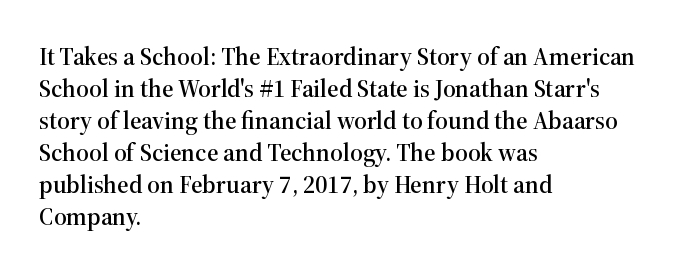
The image shows 25 px text type, upright; set left-aligned, normal line spacing (1.28x), normal letter spacing, not underlined.
